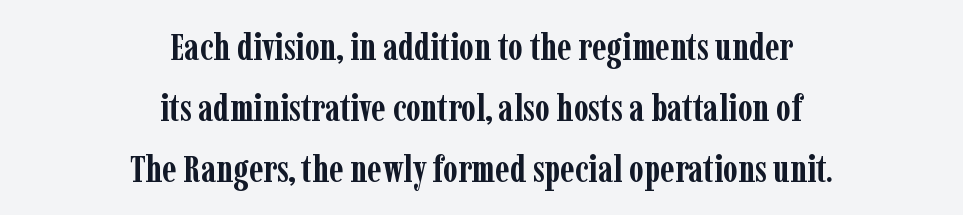
{"serif": "yes", "italic": "no", "bold": "yes", "weight": "semibold", "width": "condensed", "stroke_contrast": "low", "x_height": "medium", "monospaced": "no", "underline": "no", "align": "center", "line_spacing": "normal", "line_spacing_ratio": 1.6, "letter_spacing": "normal", "letter_spacing_em": 0.0, "glyph_px": 38}
